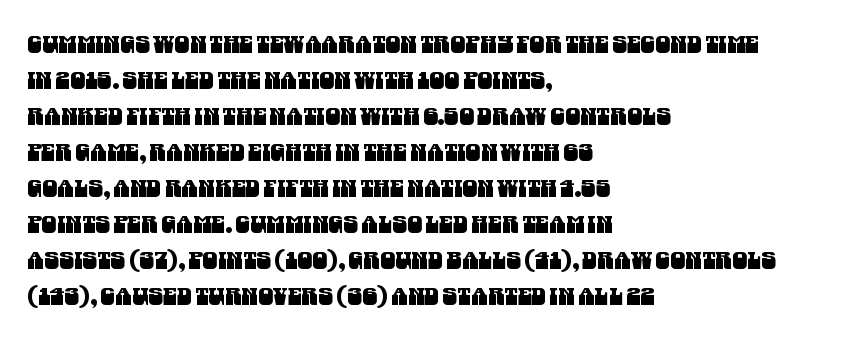
Q: Is the text underlined? A: No.
Q: How is the paragraph aligned? A: Left-aligned.
Q: Is the spacing between letters normal or unusually wide? A: Normal.
Q: Is the spacing between lines tight, normal or loose? A: Normal.
